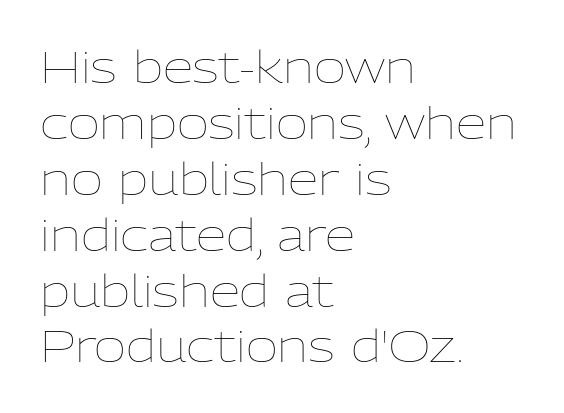
Compared with typical body copy, the letter spacing here is the same. A student would call this left alignment; a typographer would say flush left, rag right. Stroke thickness stays within the range of a standard reading face or lighter. Reading down the column, the eye jumps a familiar distance to each next line. The passage shown is not underscored anywhere. Looks like regular typesetting: each glyph gets only the width it needs.
